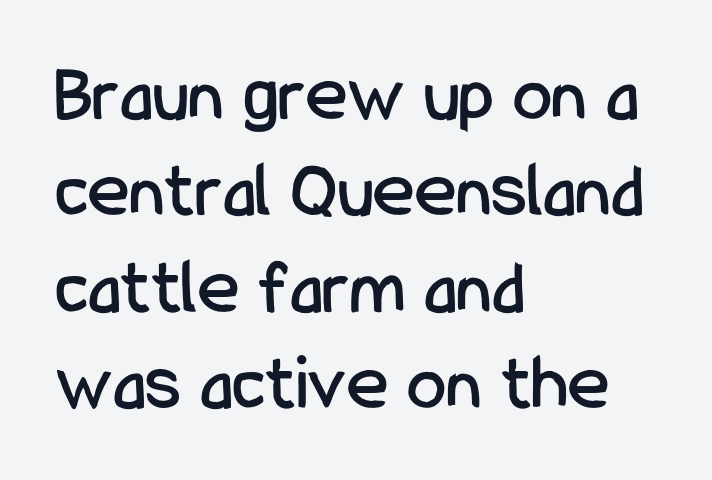
The image shows 79 px condensed sans-serif type, upright; set left-aligned, line spacing 1.22x, normal letter spacing, not underlined; low stroke contrast and a medium x-height.
